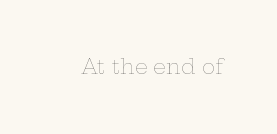
Q: Is the text bold? A: No.
Q: Is the text italic (slanted)? A: No, it is upright.
Q: Is the text underlined? A: No.
Q: Is the spacing between letters normal or unusually wide? A: Normal.
